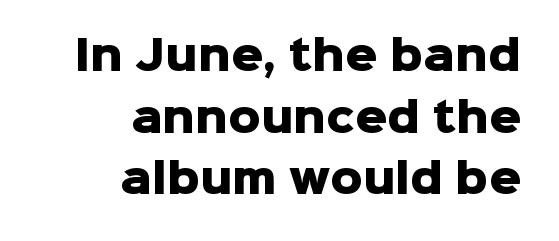
{"serif": "no", "italic": "no", "bold": "yes", "weight": "heavy", "width": "normal", "stroke_contrast": "low", "x_height": "medium", "monospaced": "no", "underline": "no", "align": "right", "line_spacing": "normal", "line_spacing_ratio": 1.54, "letter_spacing": "normal", "letter_spacing_em": 0.0, "glyph_px": 40}
